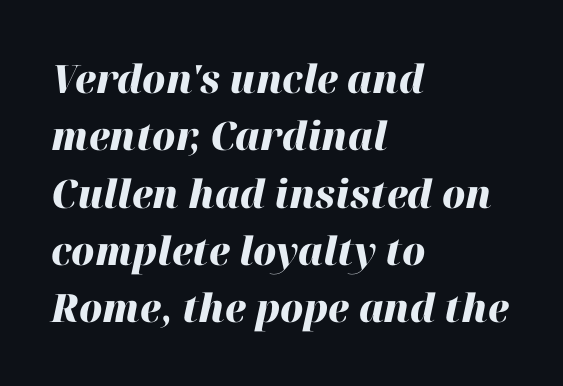
Q: Is the text bold? A: Yes.
Q: Is the text italic (slanted)? A: Yes, it leans right by about 12 degrees.
Q: Is the text underlined? A: No.
Q: How is the paragraph aligned? A: Left-aligned.
Q: Is the spacing between letters normal or unusually wide? A: Normal.
Q: Is the spacing between lines tight, normal or loose? A: Normal.
Q: Width (condensed, normal, or wide)? A: Normal.
Q: Stroke contrast? A: High.
Q: x-height? A: Medium.
Q: Monospaced? A: No.
